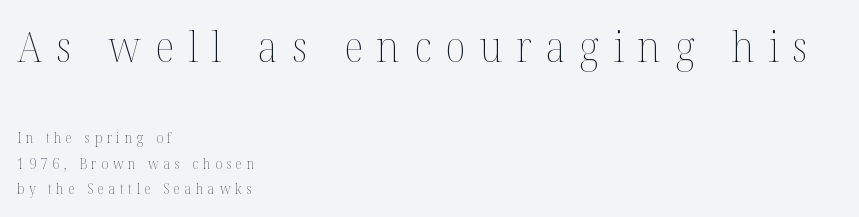
{"italic": "no", "bold": "no", "weight": "thin", "width": "normal", "stroke_contrast": "medium", "x_height": "medium", "monospaced": "no", "underline": "no", "align": "left", "line_spacing_ratio": 1.84, "letter_spacing": "wide", "letter_spacing_em": 0.33, "larger_block": "first", "size_ratio": 3.0, "glyph_px": 42}
